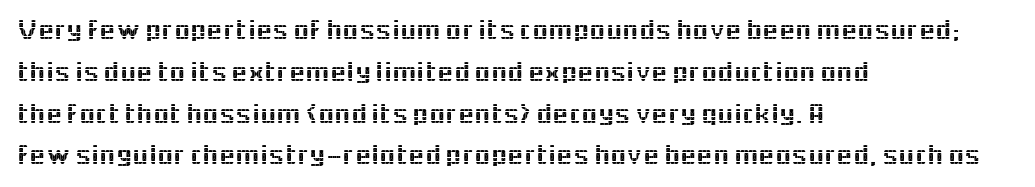
Nothing unusual about the tracking: characters are spaced as the font intends. Visually the block forms a straight wall on the left and a jagged coastline on the right. Honestly, there is no underline to notice here at all. Type style note: lacks serifs. Do the letters lean? They stand straight.
